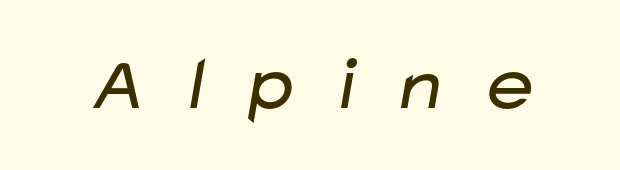
Examine the stroke ends and you'll find no serifs. Words appear elongated and porous because spacing is wide. The weight tops out at a normal text grade. The passage shown is typed in a proportional face where columns would drift. Check under the words: just untouched page.
